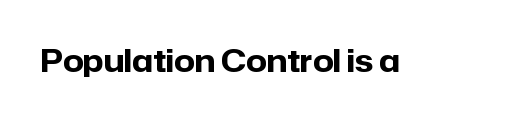
The image shows 30 px heavy sans-serif type, upright; set normal letter spacing, not underlined; low stroke contrast and a medium x-height.
